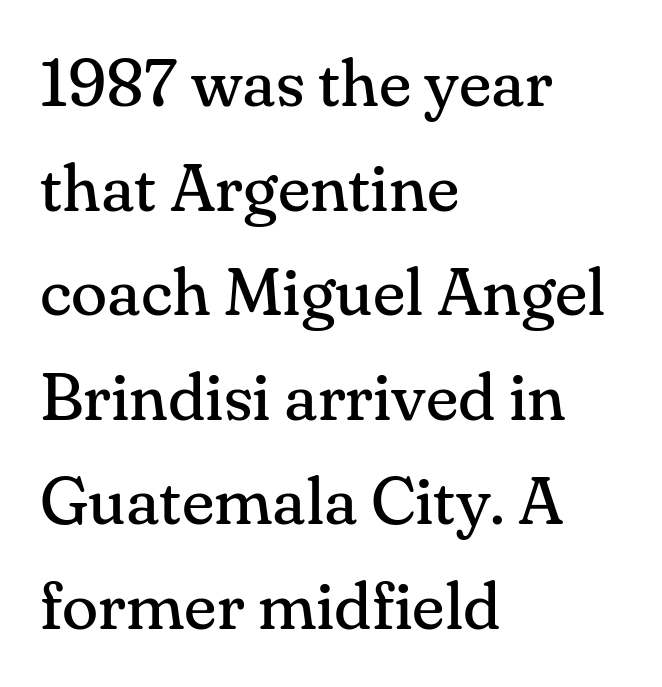
The rendering keeps characters at their native spacing. A typesetter would label this face a serif. Style check: upright. Each line starts at the same left margin while the right side varies. This sample has the flowing, uneven cadence of proportional lettering. Check under the words: just untouched page.
